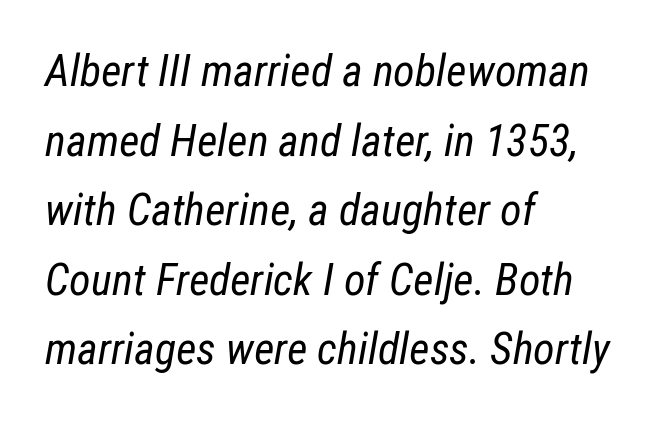
Q: Is the text bold? A: No.
Q: Is the text italic (slanted)? A: Yes, it leans right by about 12 degrees.
Q: Is the text underlined? A: No.
Q: How is the paragraph aligned? A: Left-aligned.
Q: Is the spacing between letters normal or unusually wide? A: Normal.
Q: Is the spacing between lines tight, normal or loose? A: Normal.
Q: Width (condensed, normal, or wide)? A: Condensed.
Q: Stroke contrast? A: Low.
Q: x-height? A: Medium.
Q: Monospaced? A: No.
